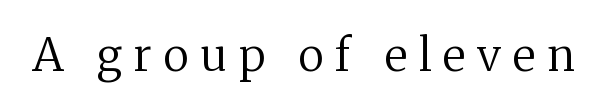
Every character sits straight up, as roman type does. Yep, those are serifs on the letters. The gap between lines stays unmarked. Substantial extra tracking has been applied to these lines. Is this a fixed-width face? No — the glyphs have proportional, varying widths.
